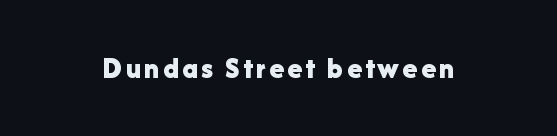
The image shows 30 px bold sans-serif type, upright; set not underlined; low stroke contrast and a medium x-height.
